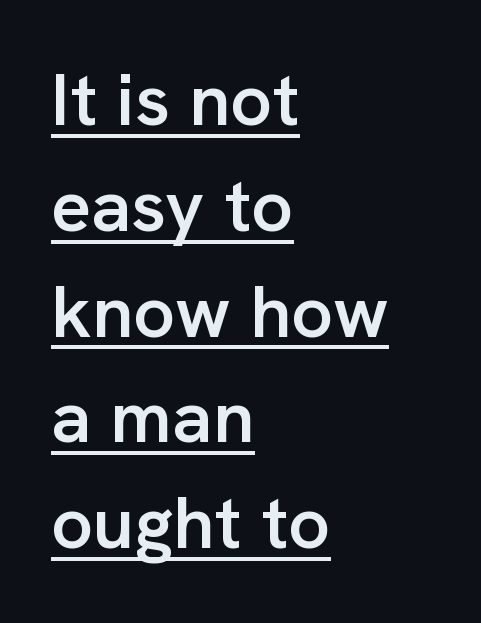
{"serif": "no", "italic": "no", "bold": "semi", "weight": "semibold", "width": "normal", "stroke_contrast": "low", "x_height": "medium", "monospaced": "no", "underline": "yes", "align": "left", "line_spacing": "normal", "line_spacing_ratio": 1.43, "letter_spacing": "normal", "letter_spacing_em": 0.0, "glyph_px": 74}
